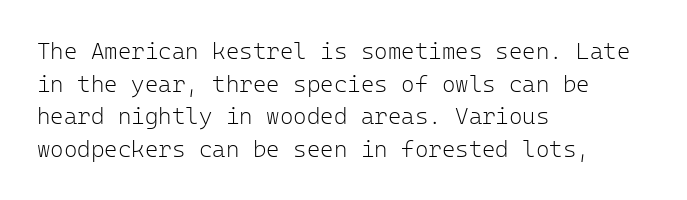
{"italic": "no", "bold": "no", "underline": "no", "align": "left", "line_spacing": "normal", "line_spacing_ratio": 1.42, "letter_spacing": "normal", "letter_spacing_em": 0.0, "glyph_px": 23}
